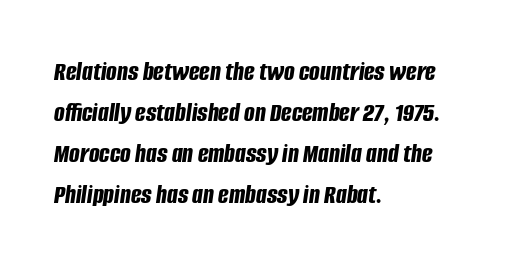
Q: Is the text bold? A: Yes.
Q: Is the text italic (slanted)? A: Yes, it leans right by about 8 degrees.
Q: Is the text underlined? A: No.
Q: How is the paragraph aligned? A: Left-aligned.
Q: Is the spacing between letters normal or unusually wide? A: Normal.
Q: Is the spacing between lines tight, normal or loose? A: Normal.
Q: Width (condensed, normal, or wide)? A: Condensed.
Q: Stroke contrast? A: Low.
Q: x-height? A: Large.
Q: Monospaced? A: No.
